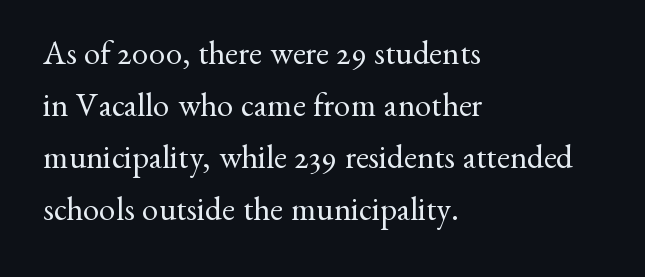
Spacing verdict: proportional, widths tailored to each character. Descenders are the only things crossing below the line. What kind of face is this? One with serifs. The typography opts for an upright posture over an oblique one. The line texture is even and compact thanks to regular tracking. Is the type heavy? It reads as light-to-regular instead.
